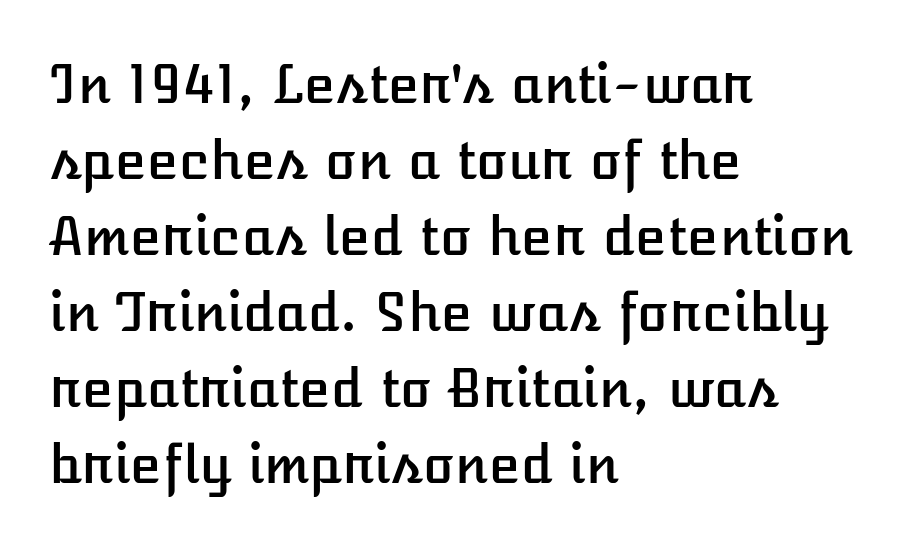
{"italic": "no", "width": "normal", "stroke_contrast": "low", "x_height": "medium", "monospaced": "no", "underline": "no", "align": "left", "line_spacing": "normal", "line_spacing_ratio": 1.46, "letter_spacing": "normal", "letter_spacing_em": 0.0, "glyph_px": 52}
